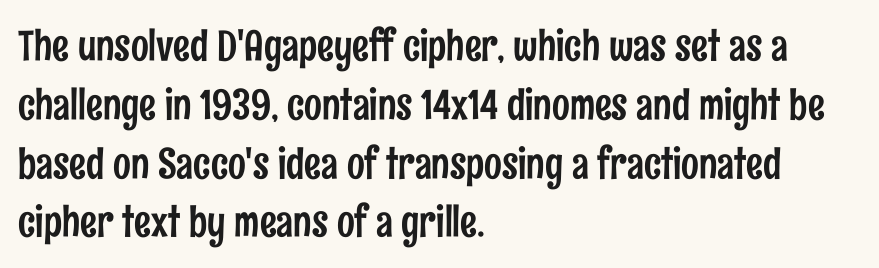
No italicization has been applied; the sample stays upright. Each new line begins a customary step beneath the previous one. The rendering anchors every line to the left-hand side. Descender tails drop into unmarked territory. In terms of letterspacing, this is plain default setting. The letters carry no serifs — their stems end cleanly without finishing strokes.
